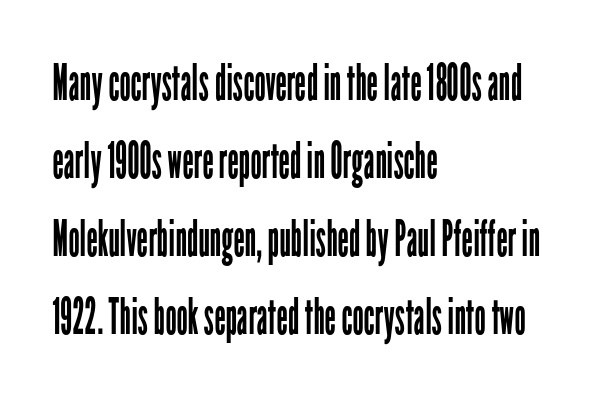
Rule under the text: the space is simply empty. A typesetter would mark this as roman, not italic. Spacing between characters is what you'd get straight out of the box. Proportional: the letters do not fall into vertical columns.
